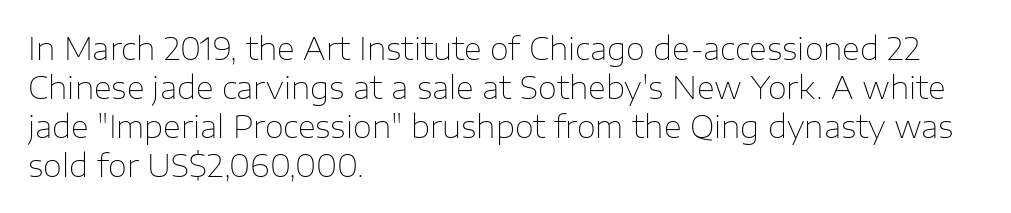
There is no visible air inserted between adjacent glyphs. Line beginnings align vertically; line endings do not. A typesetter would call this proportional, since set widths differ per character. Examine the stroke ends and you'll find no serifs. Notice how the stems are strictly vertical — no italics here. In terms of leading, this rendering sits right in the middle.
